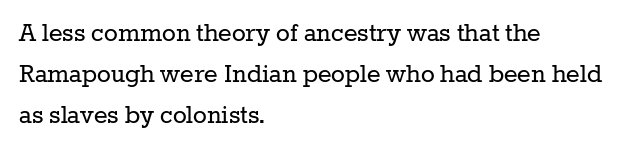
The image shows 29 px regular-weight serif type, upright; set left-aligned, normal line spacing (1.42x), normal letter spacing, not underlined; low stroke contrast and a medium x-height.
